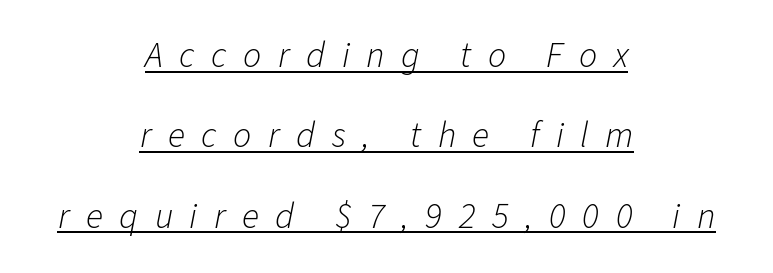
Q: Is the text bold? A: No.
Q: Is the text italic (slanted)? A: Yes, it leans right by about 11 degrees.
Q: Is the text underlined? A: Yes.
Q: How is the paragraph aligned? A: Centered.
Q: Is the spacing between letters normal or unusually wide? A: Unusually wide.
Q: Is the spacing between lines tight, normal or loose? A: Loose.
Q: Width (condensed, normal, or wide)? A: Normal.
Q: Stroke contrast? A: Low.
Q: x-height? A: Medium.
Q: Monospaced? A: No.
